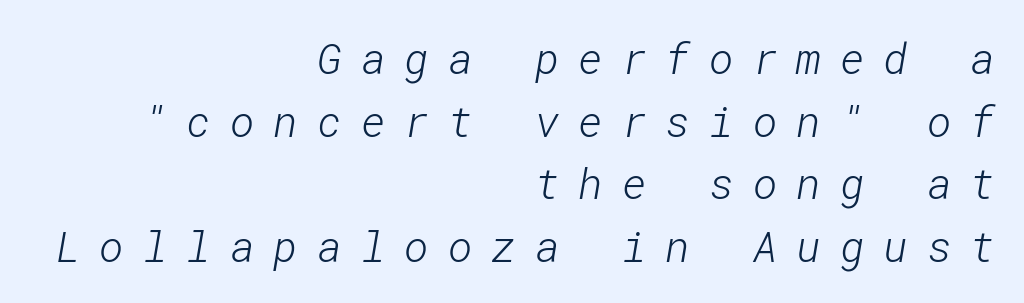
The image shows 42 px light sans-serif type; set right-aligned, normal line spacing (1.49x), unusually wide letter spacing (+0.45 em), not underlined; low stroke contrast and a medium x-height.
